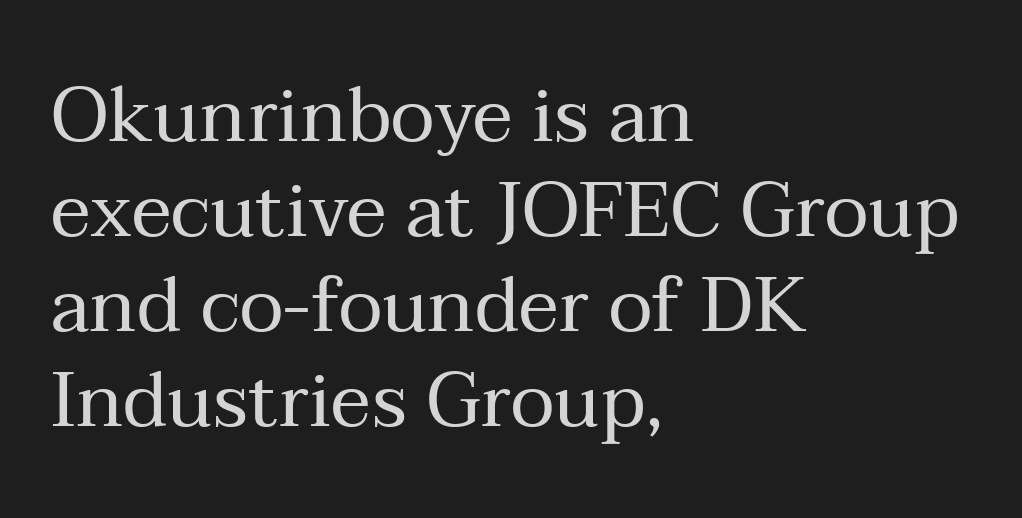
The image shows 76 px regular-weight serif type, upright; set left-aligned, normal line spacing (1.25x), normal letter spacing, not underlined; medium stroke contrast and a medium x-height.
